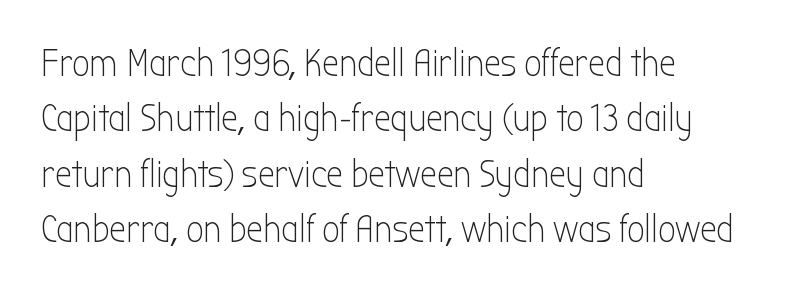
The image shows 38 px light, condensed sans-serif type, upright; set left-aligned, normal line spacing (1.46x), normal letter spacing, not underlined; low stroke contrast and a medium x-height.
